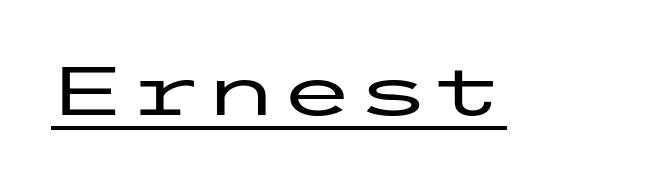
Regarding serifs, this sample does without them. The letters stand straight up with perfectly vertical stems. Spacing between characters is what you'd get straight out of the box. In designer terms, the underline attribute is active on this setting.
